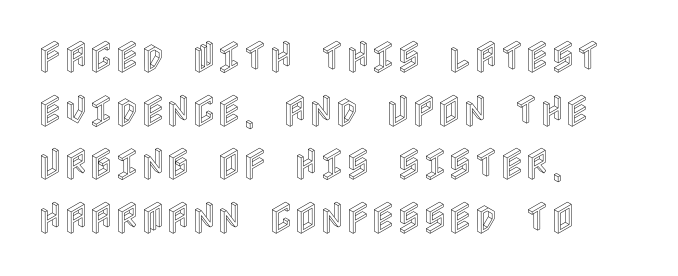
Type without underlining. Is the letter spacing exaggerated? No — it looks like the ordinary default. The rag falls on the right side of this text block. Honestly, the row spacing looks completely unremarkable. Posture: straight, roman, zero tilt.
